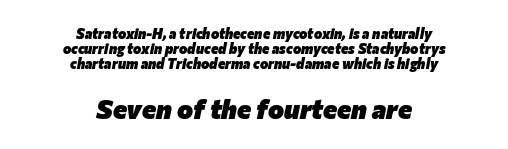
The image shows 27 px bold type, italic (leaning right); set centered, tight line spacing (1.07x), normal letter spacing, not underlined; the second (bottom) block is 1.93x larger.
